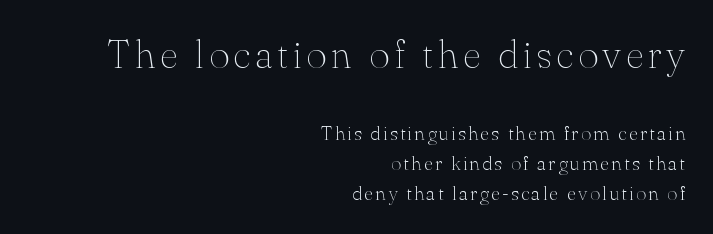
The image shows 40 px thin serif type, upright; set right-aligned, normal line spacing (1.5x), not underlined; the first (top) block is 2.0x larger; medium stroke contrast and a small x-height.
